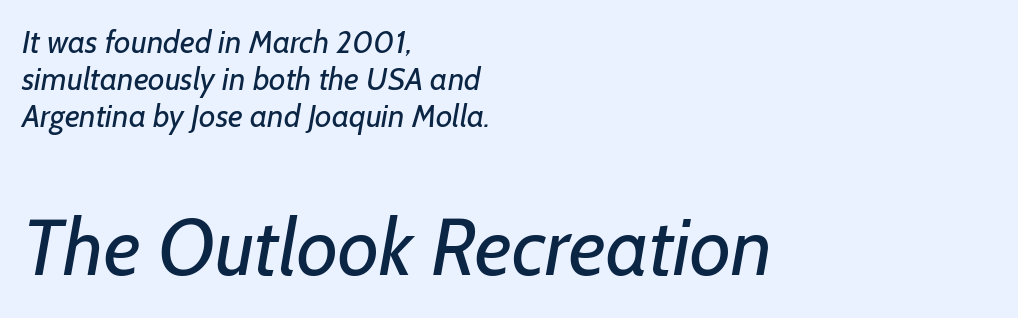
{"serif": "no", "bold": "no", "weight": "regular", "width": "normal", "stroke_contrast": "low", "x_height": "medium", "monospaced": "no", "underline": "no", "align": "left", "line_spacing_ratio": 1.16, "letter_spacing": "normal", "letter_spacing_em": 0.0, "larger_block": "second", "size_ratio": 2.5, "glyph_px": 80}
